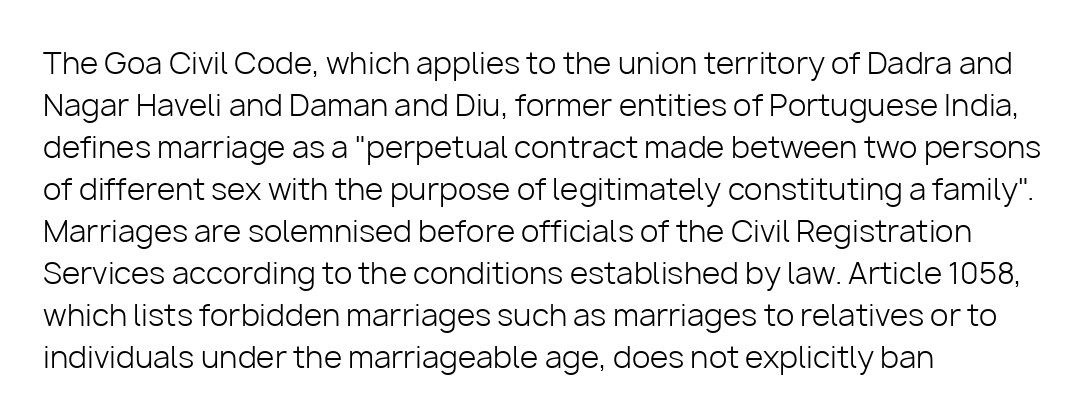
The image shows 30 px light sans-serif type, upright; set left-aligned, normal line spacing (1.4x), normal letter spacing, not underlined; low stroke contrast and a medium x-height.
